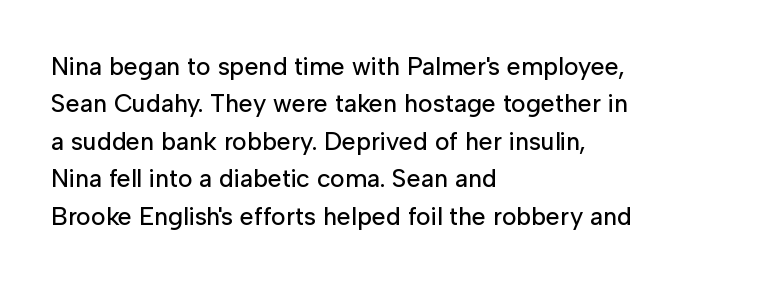
{"italic": "no", "underline": "no", "align": "left", "line_spacing": "normal", "line_spacing_ratio": 1.5, "letter_spacing": "normal", "letter_spacing_em": 0.0, "glyph_px": 25}
